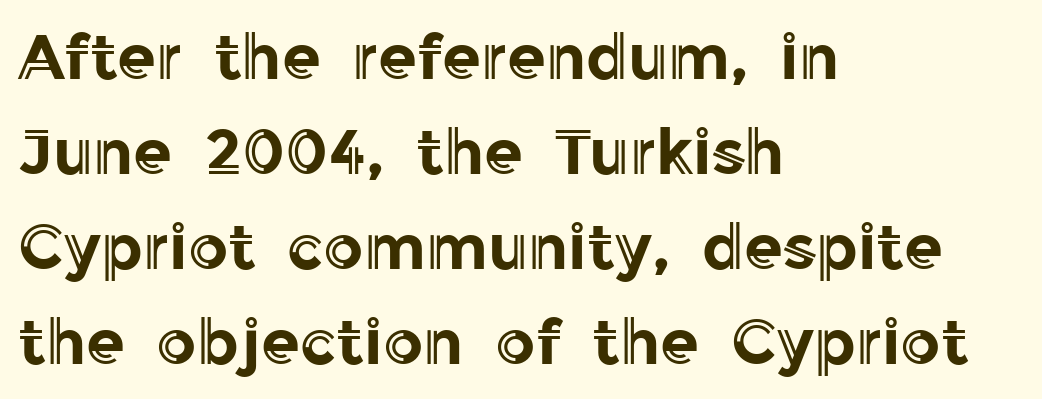
The image shows 63 px text type, upright; set left-aligned, normal line spacing (1.51x), normal letter spacing, not underlined; a medium x-height.
